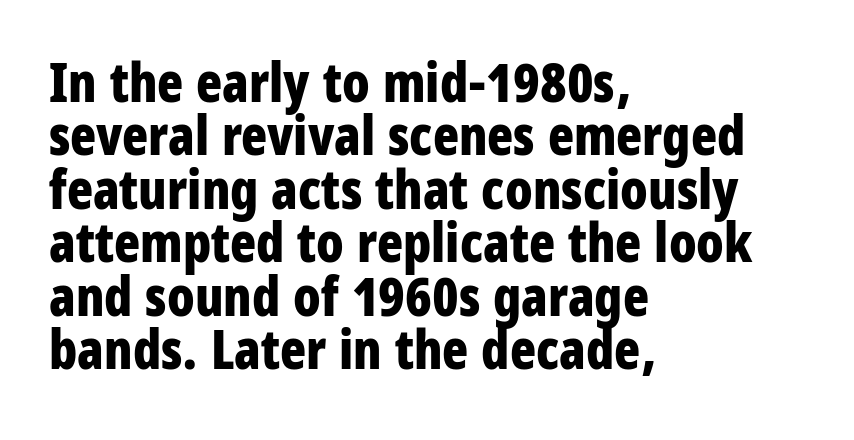
Q: Is the text bold? A: Yes.
Q: Is the text italic (slanted)? A: No, it is upright.
Q: Is the typeface a serif or a sans-serif typeface? A: Sans-serif.
Q: Is the text underlined? A: No.
Q: How is the paragraph aligned? A: Left-aligned.
Q: Is the spacing between letters normal or unusually wide? A: Normal.
Q: Is the spacing between lines tight, normal or loose? A: Tight.
Q: Width (condensed, normal, or wide)? A: Condensed.
Q: Stroke contrast? A: Low.
Q: x-height? A: Large.
Q: Monospaced? A: No.
